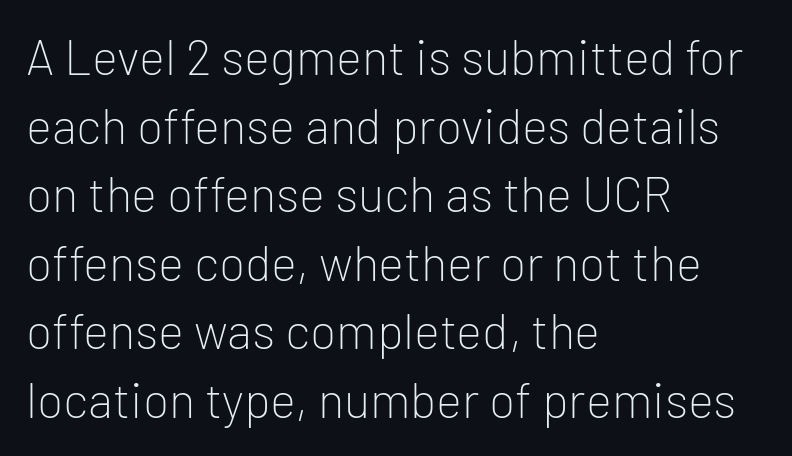
Q: Is the text bold? A: No.
Q: Is the text italic (slanted)? A: No, it is upright.
Q: Is the typeface a serif or a sans-serif typeface? A: Sans-serif.
Q: Is the text underlined? A: No.
Q: How is the paragraph aligned? A: Left-aligned.
Q: Is the spacing between letters normal or unusually wide? A: Normal.
Q: Is the spacing between lines tight, normal or loose? A: Normal.
Q: Width (condensed, normal, or wide)? A: Normal.
Q: Stroke contrast? A: Low.
Q: x-height? A: Medium.
Q: Monospaced? A: No.
